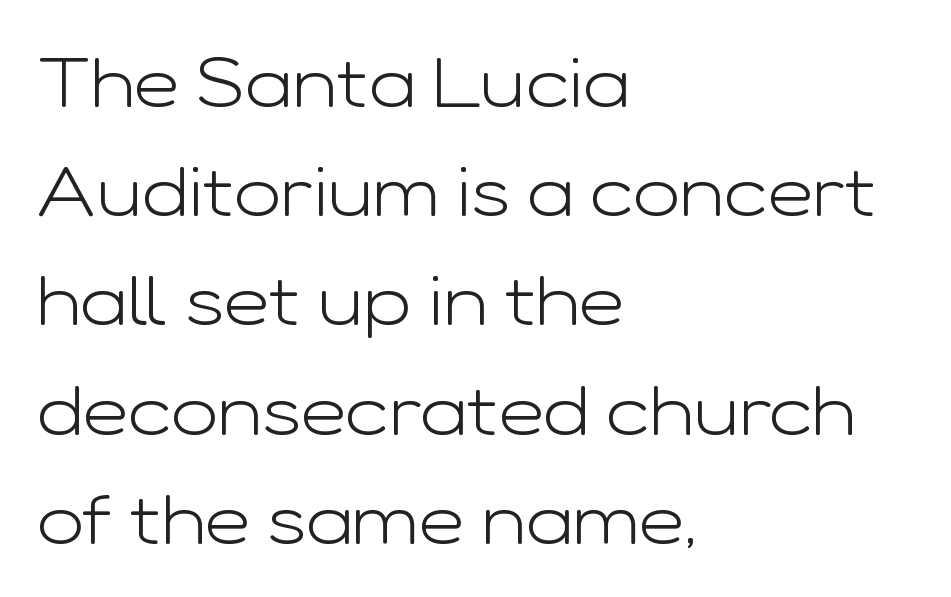
The image shows 70 px light, wide sans-serif type, upright; set left-aligned, normal line spacing (1.56x), normal letter spacing, not underlined; low stroke contrast and a medium x-height.
